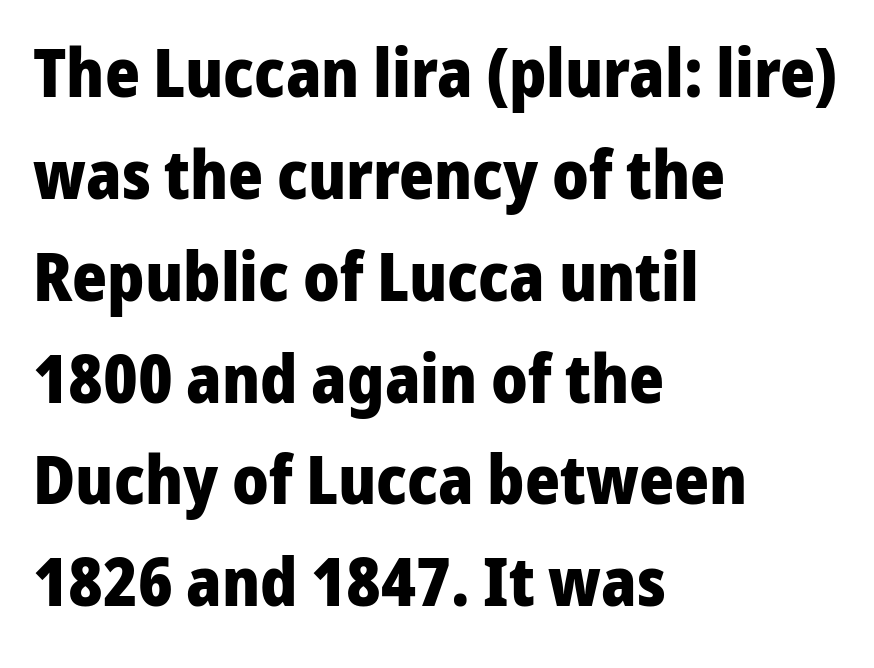
The image shows 67 px heavy sans-serif type, upright; set left-aligned, normal line spacing (1.52x), normal letter spacing, not underlined; low stroke contrast and a medium x-height.
